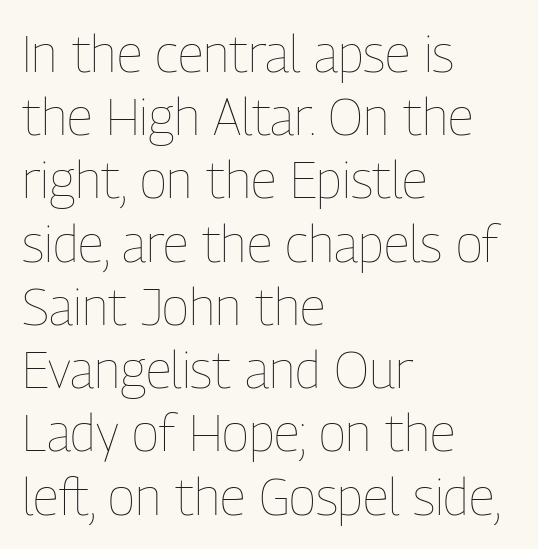
{"italic": "no", "bold": "no", "weight": "thin", "width": "condensed", "stroke_contrast": "low", "x_height": "medium", "monospaced": "no", "underline": "no", "align": "left", "line_spacing_ratio": 1.24, "letter_spacing": "normal", "letter_spacing_em": 0.0, "glyph_px": 51}
